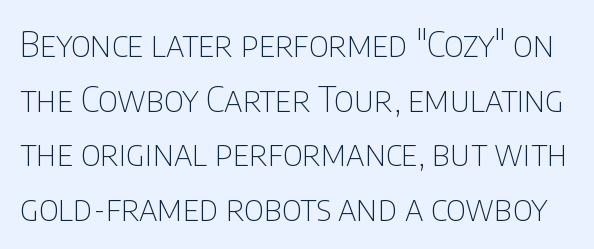
Q: Is the text bold? A: No.
Q: Is the text italic (slanted)? A: No, it is upright.
Q: Is the typeface a serif or a sans-serif typeface? A: Sans-serif.
Q: Is the text underlined? A: No.
Q: Is the spacing between letters normal or unusually wide? A: Normal.
Q: Is the spacing between lines tight, normal or loose? A: Normal.
Q: Width (condensed, normal, or wide)? A: Condensed.
Q: Stroke contrast? A: Low.
Q: x-height? A: Large.
Q: Monospaced? A: No.
